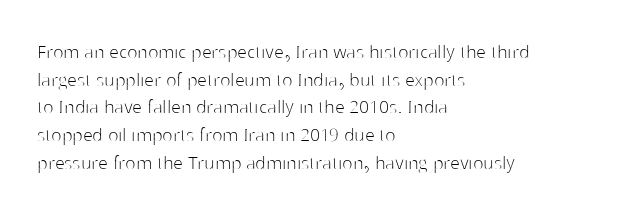
The image shows 22 px text type, upright; set left-aligned, normal line spacing (1.26x), normal letter spacing, not underlined.
